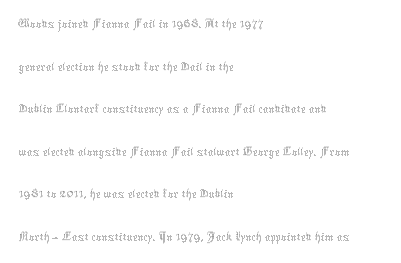
Think of a printed novel: that variable character pitch is what you see here. Short note: letters normally spaced. Which margin do the lines hug? The left one — the right edge is uneven. This is not heavy type; no bold has been used. Descender tails drop into unmarked territory. Tall strokes in this sample are plumb rather than angled.
